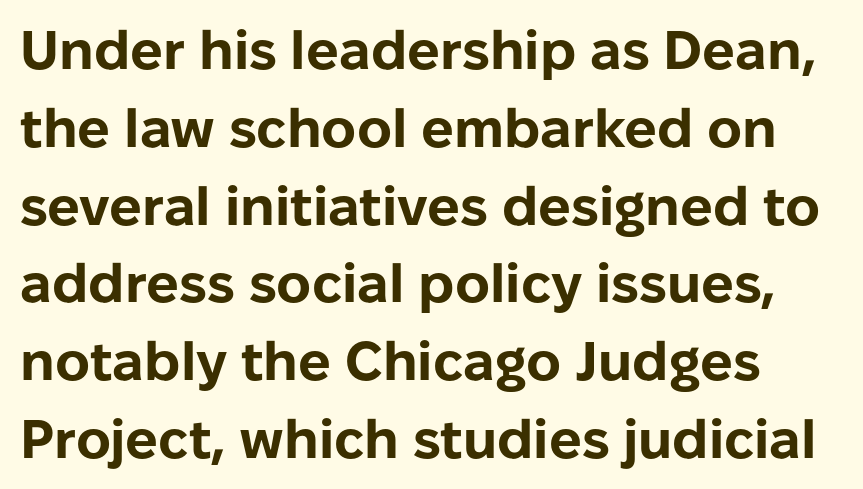
The image shows 54 px bold sans-serif type, upright; set left-aligned, normal line spacing (1.44x), normal letter spacing, not underlined; low stroke contrast and a medium x-height.
